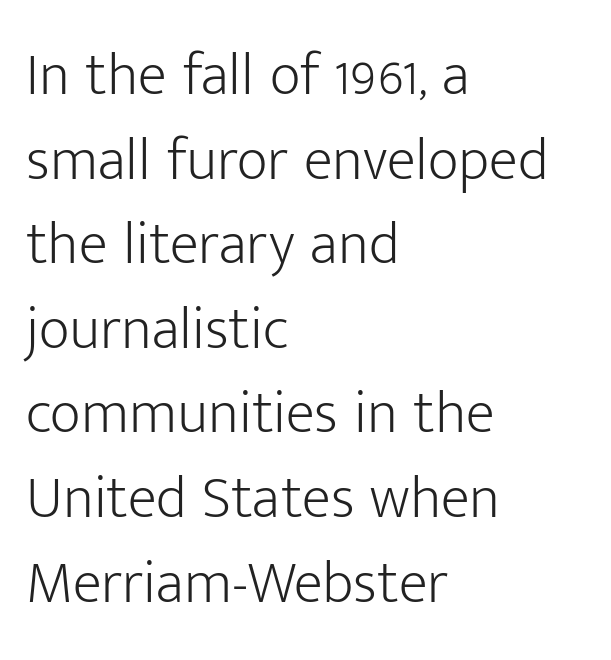
The image shows 60 px light sans-serif type, upright; set left-aligned, normal line spacing (1.41x), normal letter spacing, not underlined; low stroke contrast and a medium x-height.
